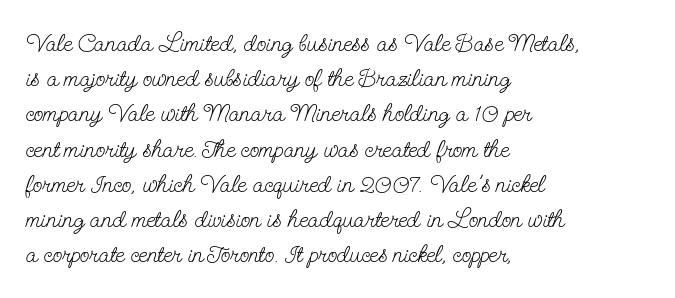
{"bold": "no", "underline": "no", "align": "left", "line_spacing": "normal", "line_spacing_ratio": 1.41, "letter_spacing": "normal", "letter_spacing_em": 0.0, "glyph_px": 25}
